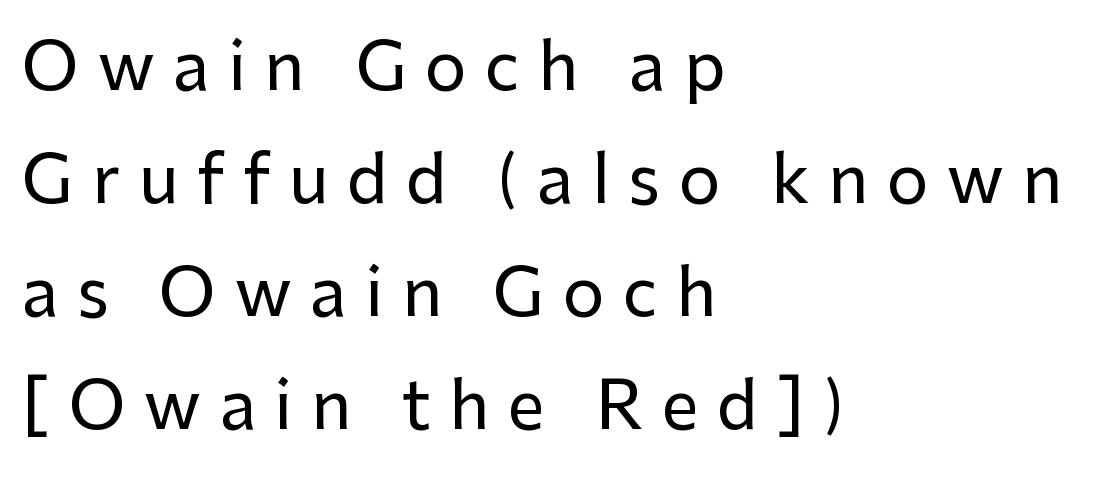
{"serif": "no", "italic": "no", "width": "normal", "stroke_contrast": "low", "x_height": "medium", "monospaced": "no", "underline": "no", "align": "left", "line_spacing_ratio": 1.71, "letter_spacing": "wide", "letter_spacing_em": 0.28, "glyph_px": 66}
